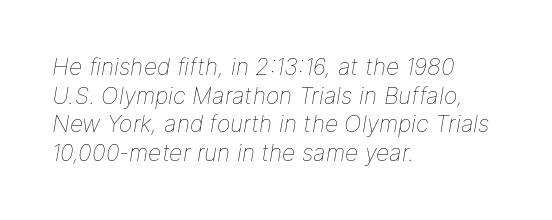
{"italic": "yes", "lean": "right", "slant_degrees": 9, "bold": "no", "underline": "no", "align": "left", "line_spacing": "normal", "line_spacing_ratio": 1.25, "letter_spacing": "normal", "letter_spacing_em": 0.0, "glyph_px": 23}
